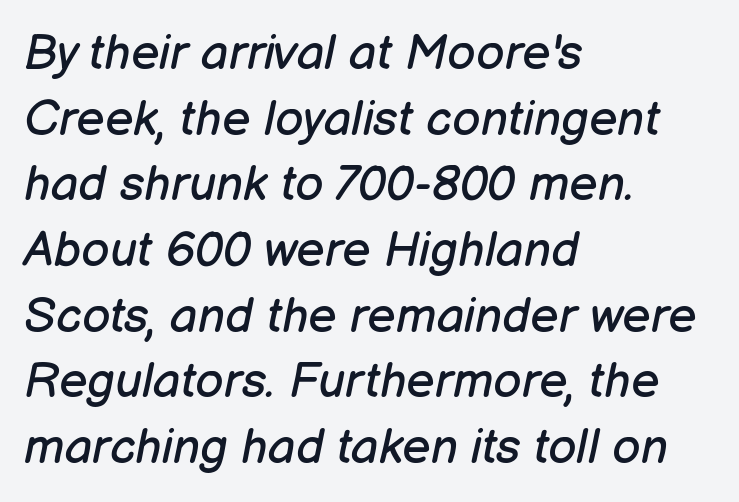
All the whitespace from short lines collects on the right. Looking at the ascenders, they clearly lean. This block has exactly the height ordinary leading produces. Honestly, the letter spacing is just normal — you wouldn't notice it. The zone under the glyphs is completely vacant.
